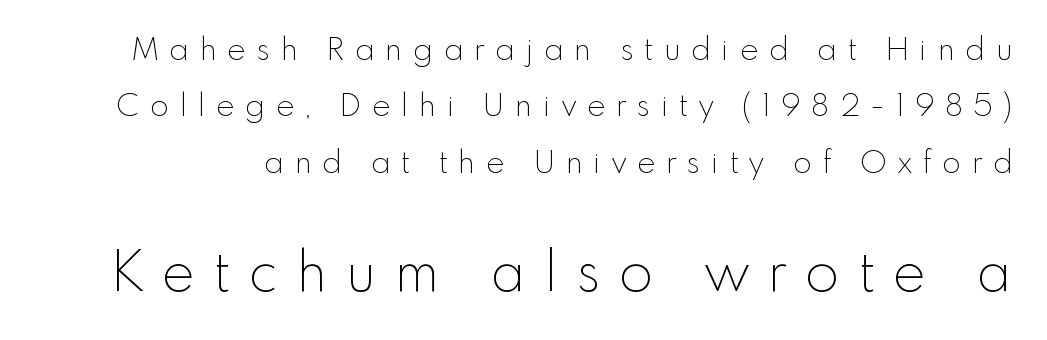
Q: Is the text bold? A: No.
Q: Is the text italic (slanted)? A: No, it is upright.
Q: Is the typeface a serif or a sans-serif typeface? A: Sans-serif.
Q: Is the text underlined? A: No.
Q: Is the spacing between letters normal or unusually wide? A: Unusually wide.
Q: Which block of text is set in a larger size, the first (top) or the second (bottom)? A: The second (bottom) one.
Q: Width (condensed, normal, or wide)? A: Normal.
Q: x-height? A: Small.
Q: Monospaced? A: No.
